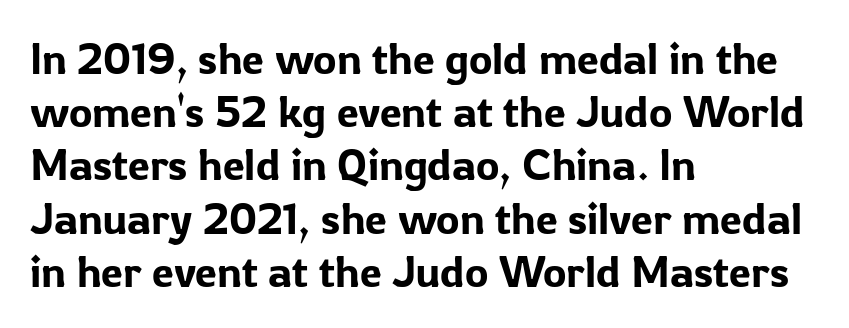
The image shows 44 px sans-serif type, upright; set left-aligned, line spacing 1.21x, normal letter spacing, not underlined; low stroke contrast and a medium x-height.
